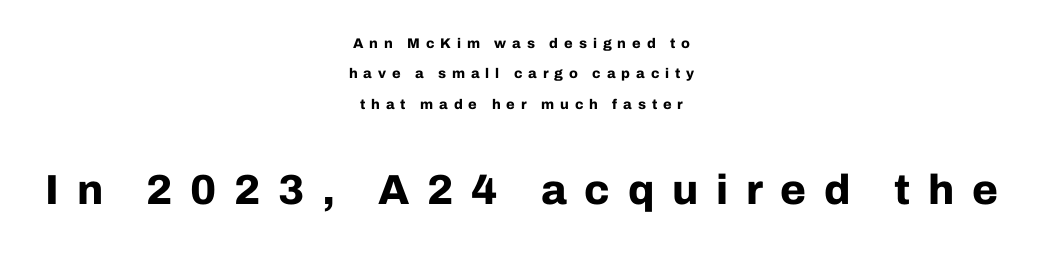
Q: Is the text bold? A: Yes.
Q: Is the text italic (slanted)? A: No, it is upright.
Q: Is the typeface a serif or a sans-serif typeface? A: Sans-serif.
Q: Is the text underlined? A: No.
Q: How is the paragraph aligned? A: Centered.
Q: Is the spacing between letters normal or unusually wide? A: Unusually wide.
Q: Is the spacing between lines tight, normal or loose? A: Loose.
Q: Which block of text is set in a larger size, the first (top) or the second (bottom)? A: The second (bottom) one.
Q: Width (condensed, normal, or wide)? A: Normal.
Q: Stroke contrast? A: Low.
Q: x-height? A: Medium.
Q: Monospaced? A: No.
